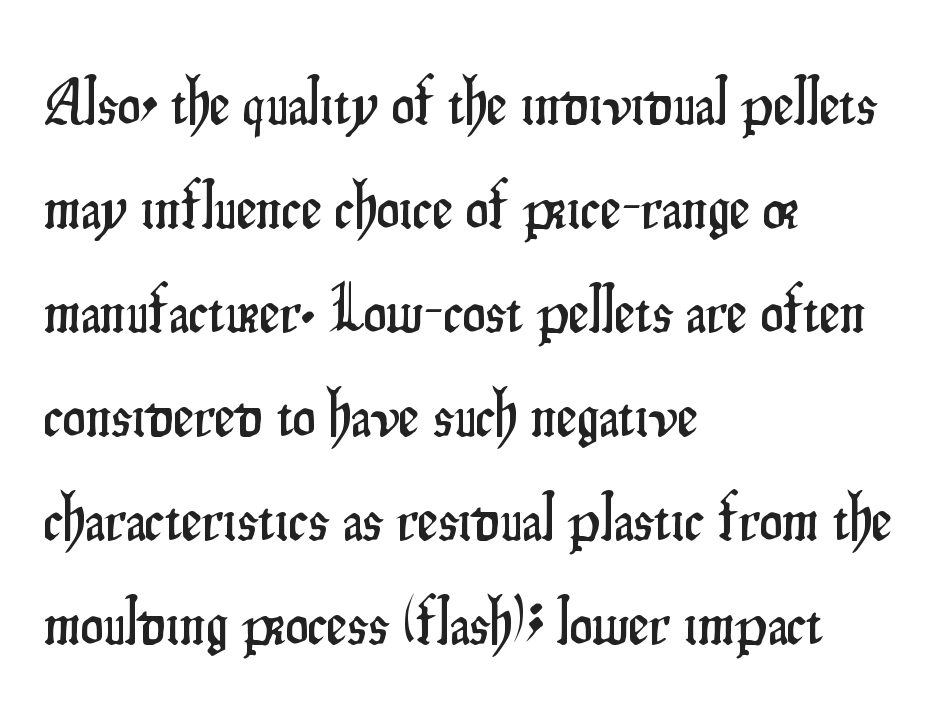
The image shows 65 px condensed sans-serif type, upright; set left-aligned, normal line spacing (1.6x), normal letter spacing, not underlined; low stroke contrast and a small x-height.
